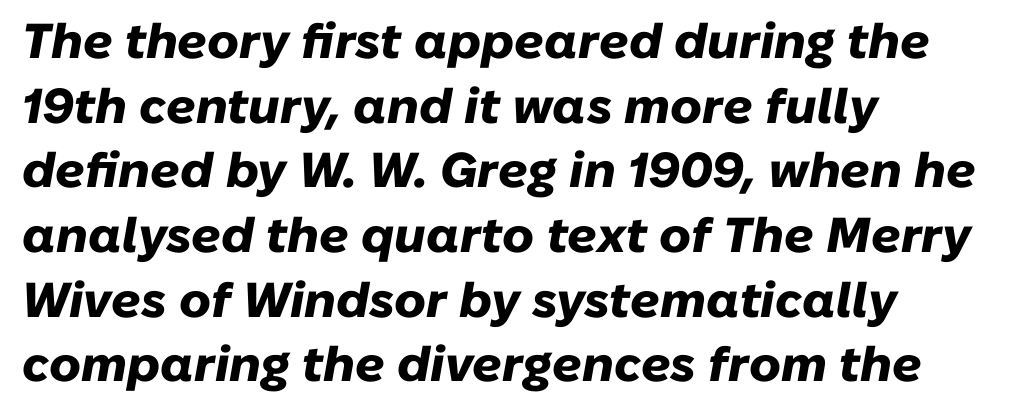
Character widths vary here, with narrow letters taking less room than wide ones. The specimen reads as italic at a glance. The rendering anchors every line to the left-hand side. Each word holds together tightly as a unit, with standard inter-letter gaps.
